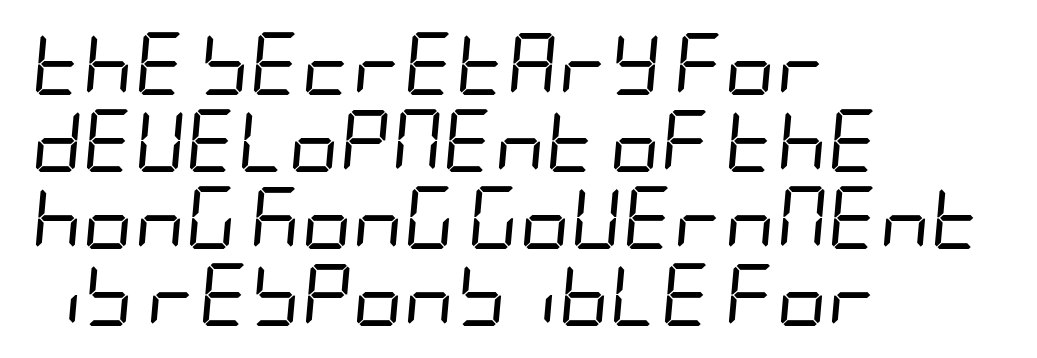
Q: Is the text bold? A: No.
Q: Is the text italic (slanted)? A: Yes, it leans right by about 5 degrees.
Q: Is the text underlined? A: No.
Q: How is the paragraph aligned? A: Left-aligned.
Q: Is the spacing between letters normal or unusually wide? A: Normal.
Q: Width (condensed, normal, or wide)? A: Condensed.
Q: Stroke contrast? A: Low.
Q: x-height? A: Large.
